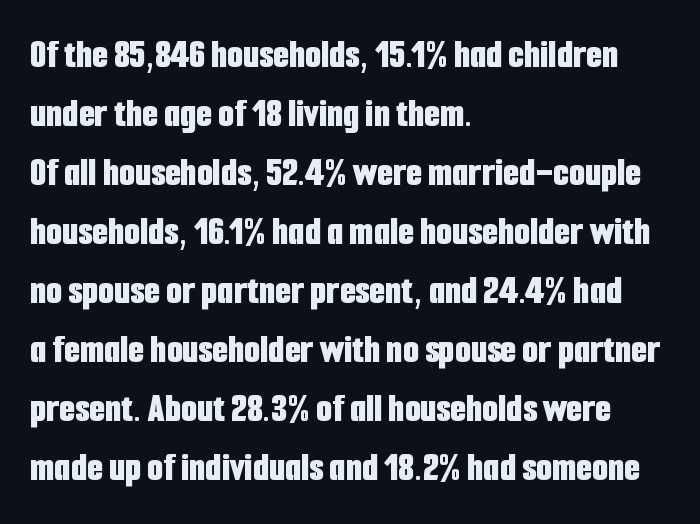
Q: Is the text bold? A: Yes.
Q: Is the text italic (slanted)? A: No, it is upright.
Q: Is the typeface a serif or a sans-serif typeface? A: Sans-serif.
Q: Is the text underlined? A: No.
Q: How is the paragraph aligned? A: Left-aligned.
Q: Is the spacing between letters normal or unusually wide? A: Normal.
Q: Is the spacing between lines tight, normal or loose? A: Normal.
Q: Width (condensed, normal, or wide)? A: Condensed.
Q: Stroke contrast? A: Low.
Q: x-height? A: Medium.
Q: Monospaced? A: No.
